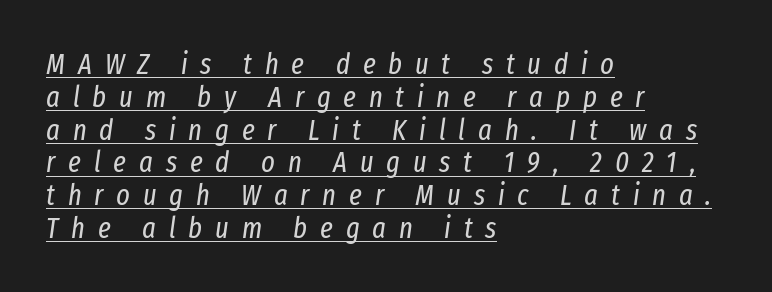
{"italic": "yes", "lean": "right", "slant_degrees": 8, "bold": "no", "weight": "regular", "width": "condensed", "stroke_contrast": "low", "x_height": "medium", "monospaced": "no", "underline": "yes", "align": "left", "line_spacing": "tight", "line_spacing_ratio": 1.13, "letter_spacing": "wide", "letter_spacing_em": 0.44, "glyph_px": 29}
